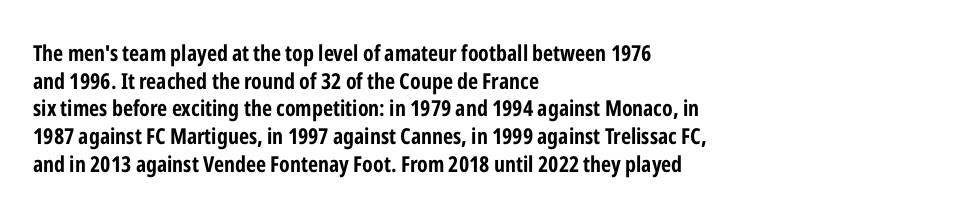
Q: Is the text bold? A: Yes.
Q: Is the text italic (slanted)? A: No, it is upright.
Q: Is the text underlined? A: No.
Q: How is the paragraph aligned? A: Left-aligned.
Q: Is the spacing between letters normal or unusually wide? A: Normal.
Q: Is the spacing between lines tight, normal or loose? A: Normal.
